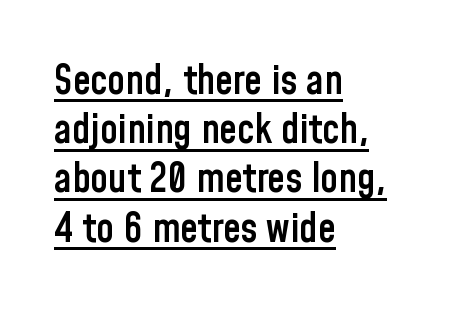
Q: Is the text bold? A: Semi-bold.
Q: Is the text italic (slanted)? A: No, it is upright.
Q: Is the typeface a serif or a sans-serif typeface? A: Sans-serif.
Q: Is the text underlined? A: Yes.
Q: How is the paragraph aligned? A: Left-aligned.
Q: Is the spacing between letters normal or unusually wide? A: Normal.
Q: Width (condensed, normal, or wide)? A: Condensed.
Q: Stroke contrast? A: Low.
Q: x-height? A: Medium.
Q: Monospaced? A: No.
